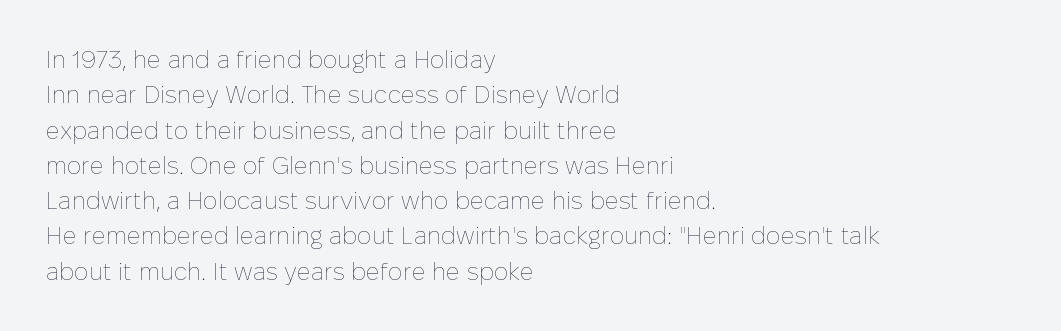
{"italic": "no", "bold": "no", "underline": "no", "align": "left", "line_spacing": "normal", "line_spacing_ratio": 1.47, "letter_spacing": "normal", "letter_spacing_em": 0.0, "glyph_px": 24}
